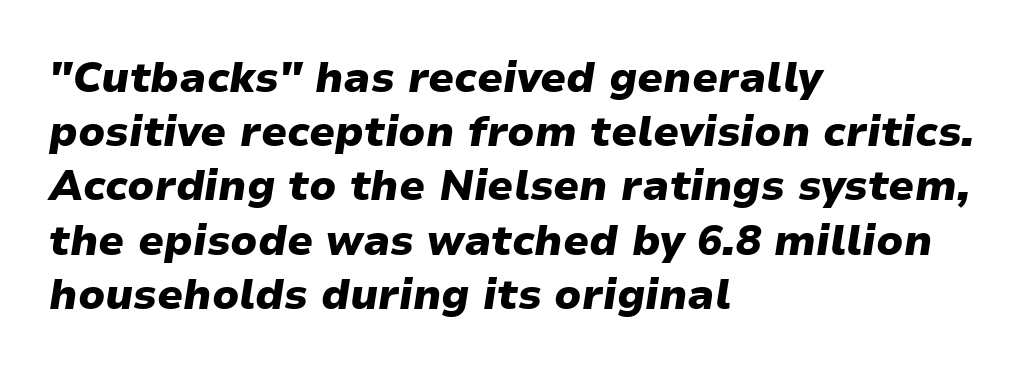
{"italic": "yes", "lean": "right", "slant_degrees": 9, "bold": "yes", "weight": "heavy", "width": "normal", "stroke_contrast": "low", "x_height": "medium", "monospaced": "no", "underline": "no", "align": "left", "line_spacing": "normal", "line_spacing_ratio": 1.29, "letter_spacing": "normal", "letter_spacing_em": 0.0, "glyph_px": 42}
